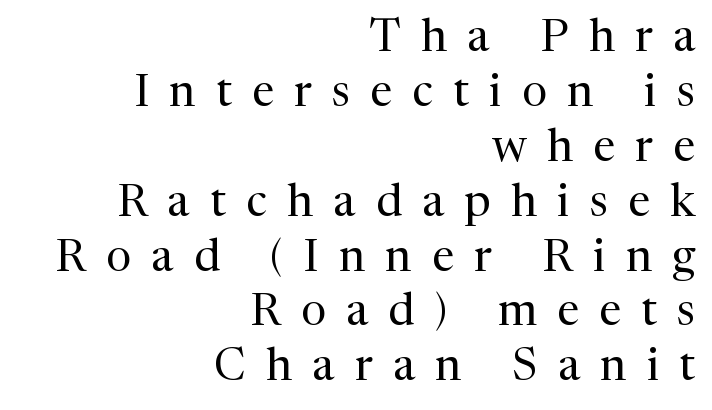
{"serif": "yes", "italic": "no", "bold": "no", "weight": "regular", "width": "normal", "stroke_contrast": "medium", "x_height": "medium", "monospaced": "no", "underline": "no", "align": "right", "line_spacing_ratio": 1.22, "letter_spacing": "wide", "letter_spacing_em": 0.45, "glyph_px": 45}
